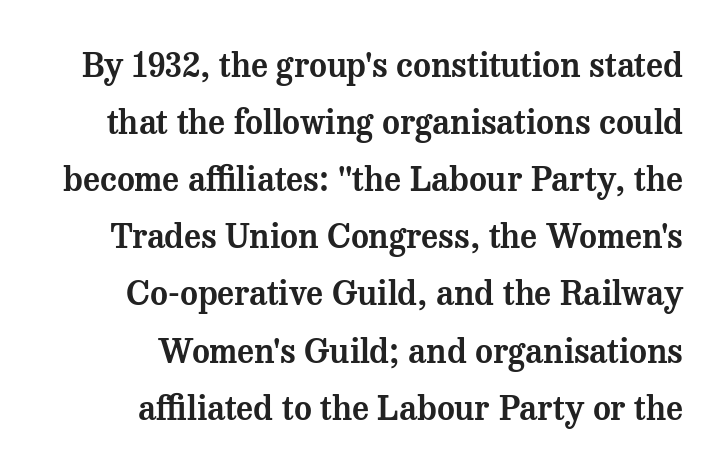
Q: Is the text italic (slanted)? A: No, it is upright.
Q: Is the typeface a serif or a sans-serif typeface? A: Serif.
Q: Is the text underlined? A: No.
Q: How is the paragraph aligned? A: Right-aligned.
Q: Is the spacing between letters normal or unusually wide? A: Normal.
Q: Is the spacing between lines tight, normal or loose? A: Normal.
Q: Width (condensed, normal, or wide)? A: Normal.
Q: Stroke contrast? A: Medium.
Q: x-height? A: Medium.
Q: Monospaced? A: No.
